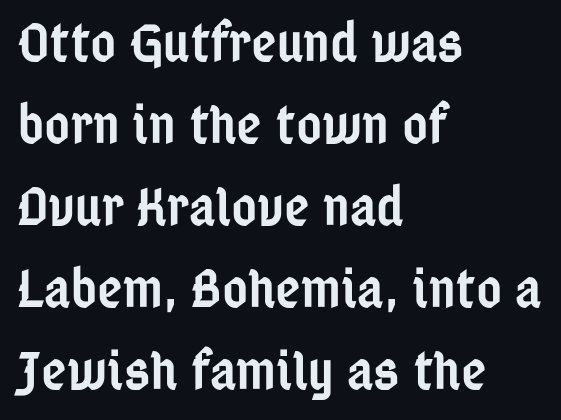
The image shows 55 px semibold, condensed sans-serif type, upright; set left-aligned, normal line spacing (1.49x), normal letter spacing, not underlined; low stroke contrast and a medium x-height.
